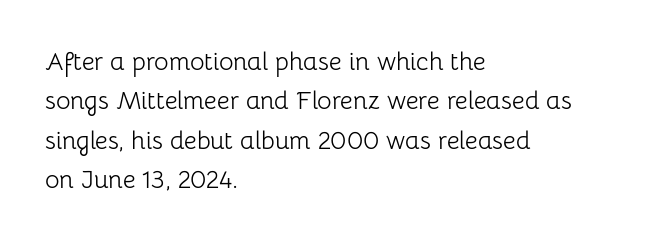
Q: Is the text bold? A: No.
Q: Is the text italic (slanted)? A: No, it is upright.
Q: Is the text underlined? A: No.
Q: How is the paragraph aligned? A: Left-aligned.
Q: Is the spacing between letters normal or unusually wide? A: Normal.
Q: Is the spacing between lines tight, normal or loose? A: Normal.
